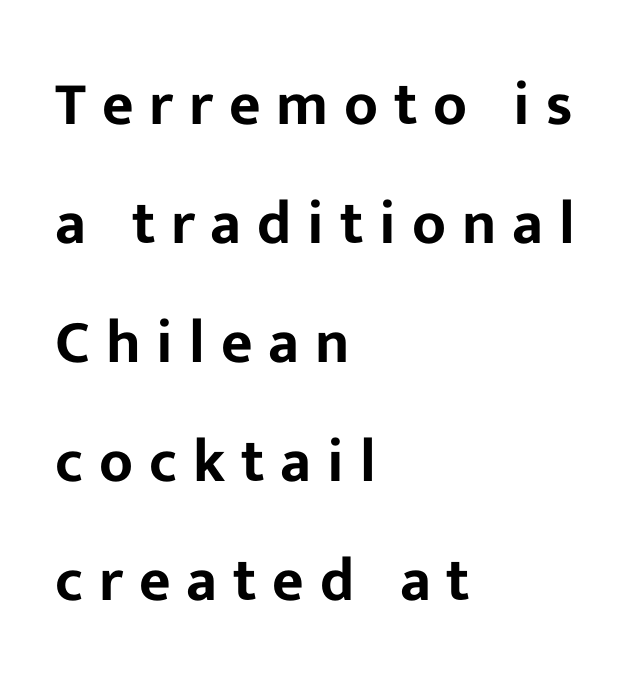
The image shows 61 px sans-serif type, upright; set left-aligned, loose line spacing (1.95x), unusually wide letter spacing (+0.26 em), not underlined; low stroke contrast and a medium x-height.
